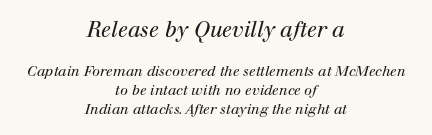
If you measured baseline to baseline, you'd find a middling distance. Slant detected: the letters are inclined. The gaps between neighbouring characters are ordinary and unremarkable. Note: larger setting up top, smaller setting below. Bold? No — there's no thickening of the strokes. No word sits above an underline.
